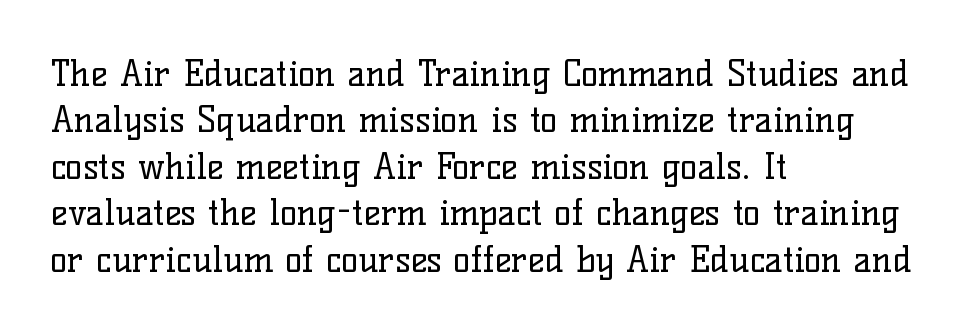
{"serif": "yes", "italic": "no", "bold": "no", "weight": "regular", "width": "normal", "stroke_contrast": "low", "x_height": "medium", "monospaced": "no", "underline": "no", "align": "left", "line_spacing": "normal", "line_spacing_ratio": 1.29, "letter_spacing": "normal", "letter_spacing_em": 0.0, "glyph_px": 36}
